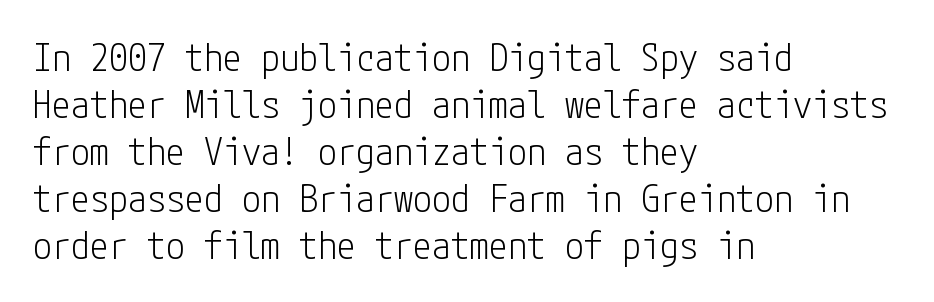
The image shows 38 px light, condensed sans-serif type, upright; set left-aligned, line spacing 1.24x, normal letter spacing, not underlined; low stroke contrast and a medium x-height.
